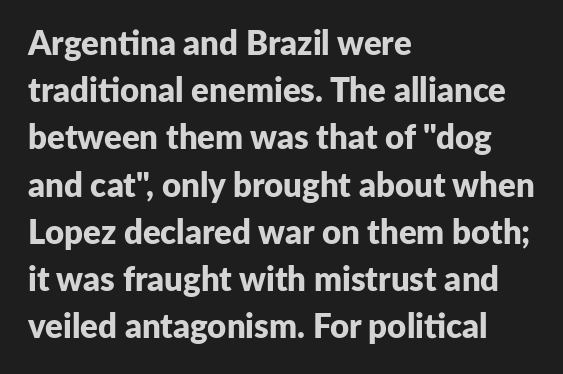
Q: Is the text bold? A: Yes.
Q: Is the text italic (slanted)? A: No, it is upright.
Q: Is the typeface a serif or a sans-serif typeface? A: Sans-serif.
Q: Is the text underlined? A: No.
Q: How is the paragraph aligned? A: Left-aligned.
Q: Is the spacing between letters normal or unusually wide? A: Normal.
Q: Is the spacing between lines tight, normal or loose? A: Normal.
Q: Width (condensed, normal, or wide)? A: Normal.
Q: Stroke contrast? A: Low.
Q: x-height? A: Medium.
Q: Monospaced? A: No.
